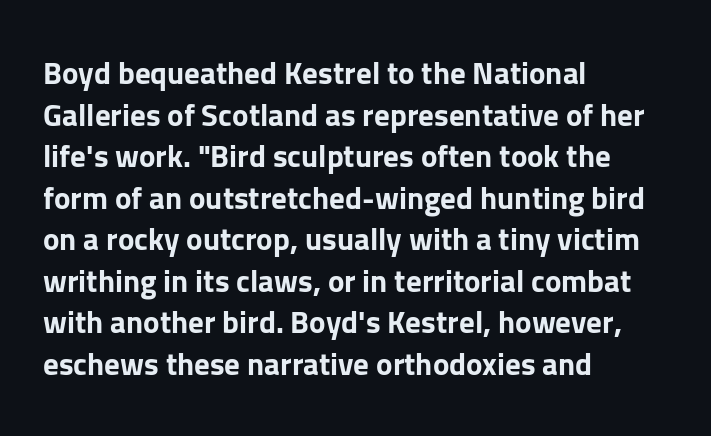
The passage shown is typed in a proportional face where columns would drift. No italicization has been applied; the sample stays upright. The passage shown is typeset with a sans-serif family. Underlining? Definitely not there. Heavy, bold letterforms. Left-aligned paragraph, ragged on the right.
